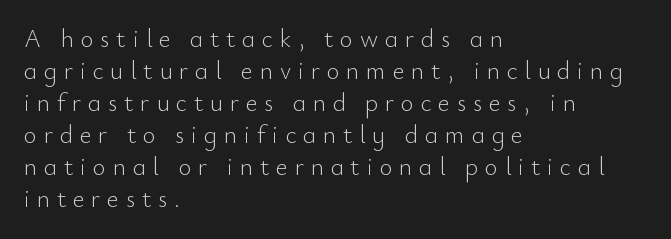
{"italic": "no", "bold": "no", "underline": "no", "align": "left", "line_spacing": "normal", "line_spacing_ratio": 1.28, "letter_spacing": "wide", "letter_spacing_em": 0.27, "glyph_px": 25}
